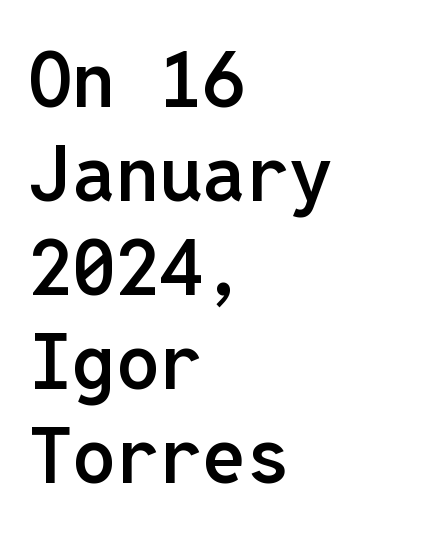
Q: Is the text bold? A: Semi-bold.
Q: Is the text italic (slanted)? A: No, it is upright.
Q: Is the typeface a serif or a sans-serif typeface? A: Sans-serif.
Q: Is the text underlined? A: No.
Q: How is the paragraph aligned? A: Left-aligned.
Q: Is the spacing between letters normal or unusually wide? A: Normal.
Q: Width (condensed, normal, or wide)? A: Normal.
Q: Stroke contrast? A: Low.
Q: x-height? A: Medium.
Q: Monospaced? A: Yes.
